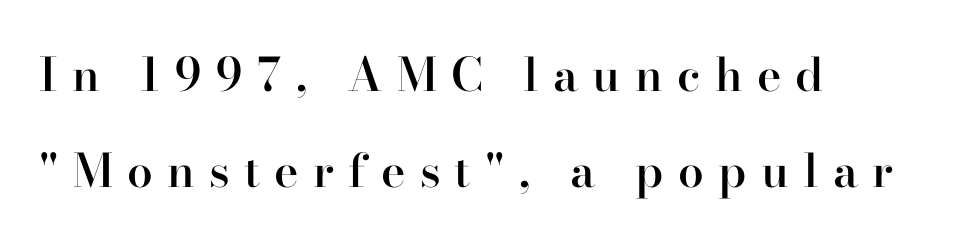
As a designer I'd log this as weight 600, semibold. Each word looks stretched out because of the extra space between its letters. Varying glyph widths throughout — classic text-font behaviour. Letterform terminals end in serifs throughout the passage.
